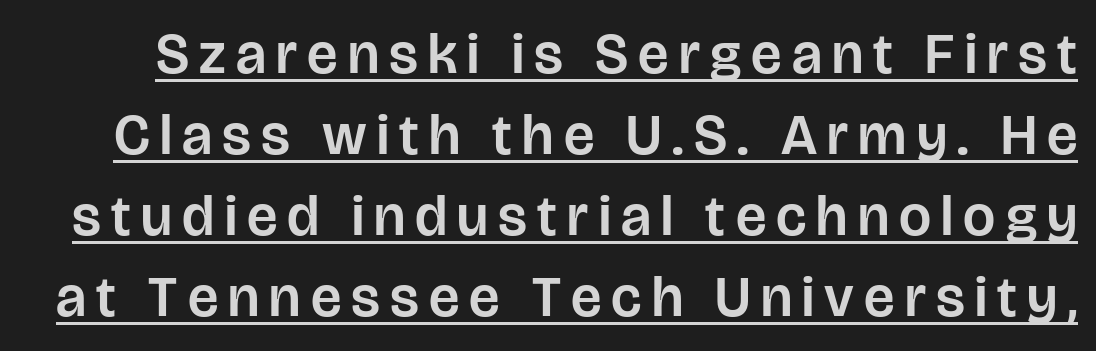
Q: Is the text italic (slanted)? A: No, it is upright.
Q: Is the typeface a serif or a sans-serif typeface? A: Sans-serif.
Q: Is the text underlined? A: Yes.
Q: Is the spacing between lines tight, normal or loose? A: Normal.
Q: Width (condensed, normal, or wide)? A: Normal.
Q: Stroke contrast? A: Low.
Q: x-height? A: Large.
Q: Monospaced? A: No.
